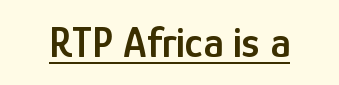
In terms of letterspacing, this is plain default setting. Vertical strokes here are truly vertical. You could not count columns in this text — the font is proportionally spaced. Emphasis is given by a line drawn under the lettering.
